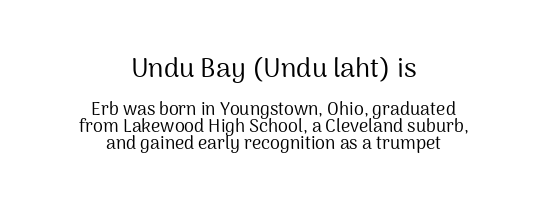
{"italic": "no", "bold": "no", "underline": "no", "align": "center", "line_spacing": "tight", "line_spacing_ratio": 0.95, "letter_spacing": "normal", "letter_spacing_em": 0.0, "larger_block": "first", "size_ratio": 1.5, "glyph_px": 27}
